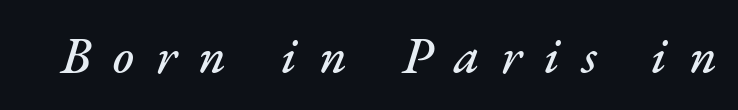
Q: Is the text italic (slanted)? A: Yes, it leans right by about 17 degrees.
Q: Is the text underlined? A: No.
Q: Is the spacing between letters normal or unusually wide? A: Unusually wide.
Q: Width (condensed, normal, or wide)? A: Normal.
Q: Stroke contrast? A: Medium.
Q: x-height? A: Small.
Q: Monospaced? A: No.
